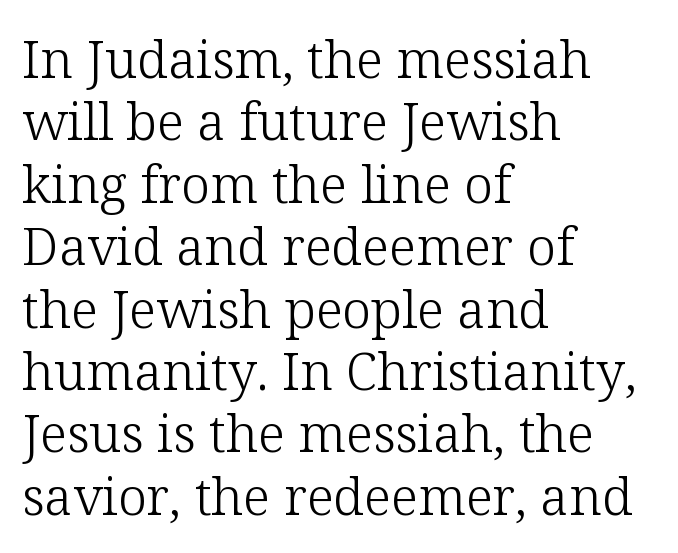
The image shows 52 px light serif type, upright; set left-aligned, line spacing 1.2x, normal letter spacing, not underlined; low stroke contrast and a medium x-height.
